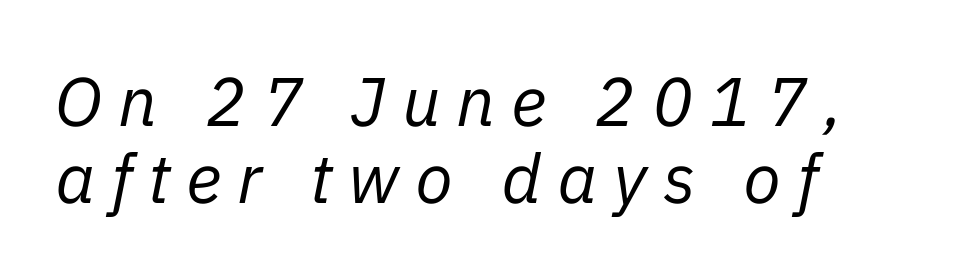
A clean baseline with only descenders dipping below it. Quick note: interline space is minimal. Left-aligned paragraph, ragged on the right. Rendered with sloped, italic letterforms. This sample has the flowing, uneven cadence of proportional lettering.
